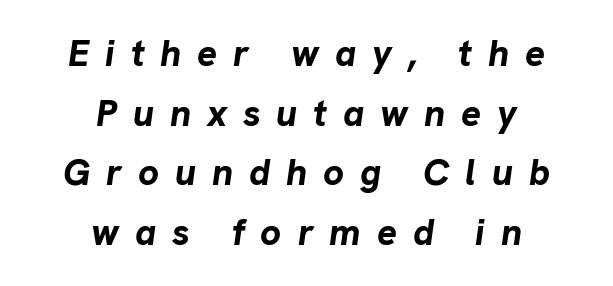
Q: Is the text bold? A: Yes.
Q: Is the text italic (slanted)? A: Yes, it leans right by about 8 degrees.
Q: Is the text underlined? A: No.
Q: How is the paragraph aligned? A: Centered.
Q: Is the spacing between letters normal or unusually wide? A: Unusually wide.
Q: Is the spacing between lines tight, normal or loose? A: Normal.
Q: Width (condensed, normal, or wide)? A: Normal.
Q: Stroke contrast? A: Low.
Q: x-height? A: Medium.
Q: Monospaced? A: No.
